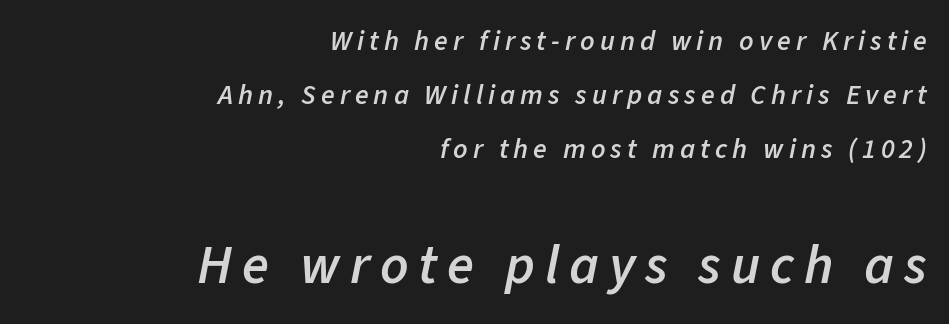
{"italic": "yes", "lean": "right", "slant_degrees": 11, "bold": "semi", "weight": "semibold", "width": "normal", "stroke_contrast": "low", "x_height": "medium", "monospaced": "no", "underline": "no", "align": "right", "line_spacing": "loose", "line_spacing_ratio": 1.93, "larger_block": "second", "size_ratio": 1.96, "glyph_px": 55}
